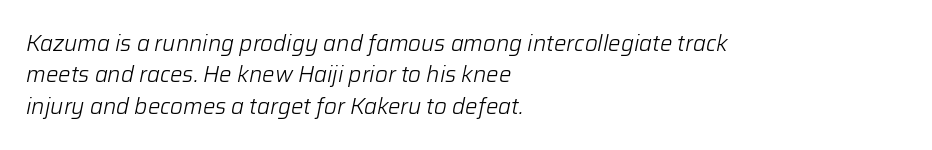
{"italic": "yes", "lean": "right", "slant_degrees": 12, "bold": "no", "underline": "no", "align": "left", "line_spacing": "normal", "line_spacing_ratio": 1.43, "letter_spacing": "normal", "letter_spacing_em": 0.0, "glyph_px": 22}
